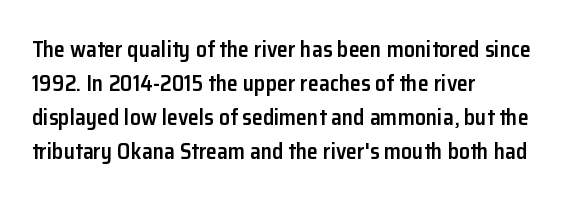
Q: Is the text bold? A: Semi-bold.
Q: Is the text italic (slanted)? A: No, it is upright.
Q: Is the text underlined? A: No.
Q: How is the paragraph aligned? A: Left-aligned.
Q: Is the spacing between letters normal or unusually wide? A: Normal.
Q: Is the spacing between lines tight, normal or loose? A: Normal.
